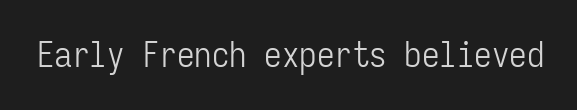
{"serif": "no", "italic": "no", "bold": "no", "weight": "light", "width": "condensed", "stroke_contrast": "low", "x_height": "medium", "monospaced": "yes", "underline": "no", "letter_spacing": "normal", "letter_spacing_em": 0.0, "glyph_px": 35}
